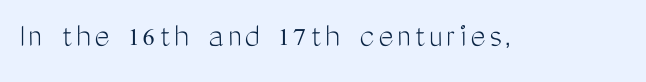
This rendering features lettering with no underline. Counters stay open thanks to moderate or lighter strokes. The letters advance in unequal steps, a hallmark of proportional type. The type family on display is of the sans-serif kind.
